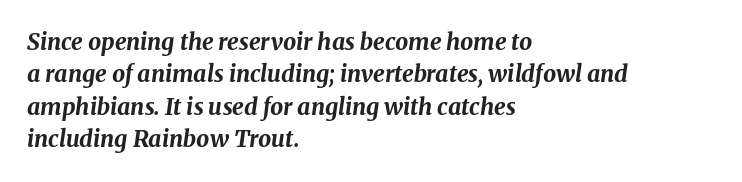
The image shows 23 px bold type, italic (leaning right); set left-aligned, normal line spacing (1.41x), normal letter spacing, not underlined.
